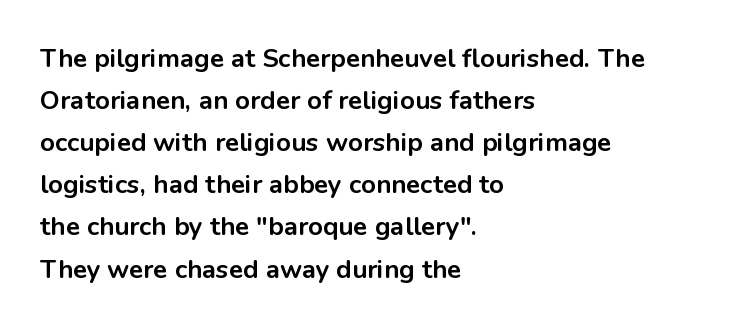
The image shows 26 px bold type, upright; set left-aligned, normal line spacing (1.62x), normal letter spacing, not underlined.
